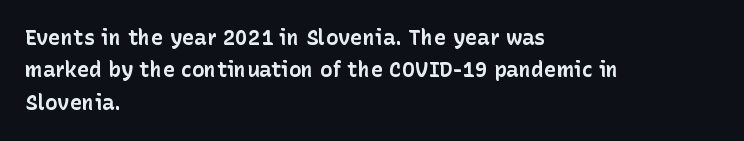
The image shows 21 px bold type, upright; set left-aligned, normal line spacing (1.54x), normal letter spacing, not underlined.
